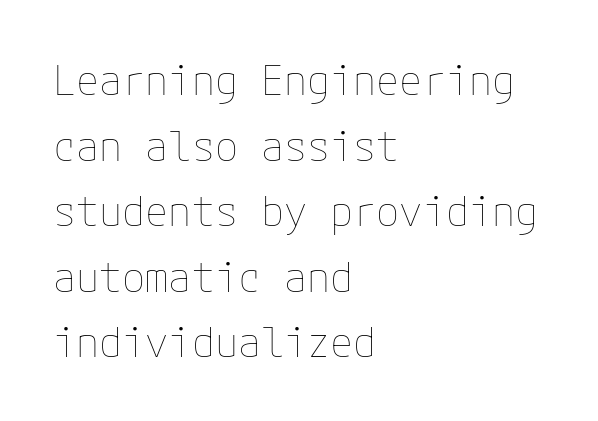
Q: Is the text bold? A: No.
Q: Is the text italic (slanted)? A: No, it is upright.
Q: Is the text underlined? A: No.
Q: How is the paragraph aligned? A: Left-aligned.
Q: Is the spacing between letters normal or unusually wide? A: Normal.
Q: Is the spacing between lines tight, normal or loose? A: Normal.
Q: Width (condensed, normal, or wide)? A: Normal.
Q: Stroke contrast? A: Low.
Q: x-height? A: Medium.
